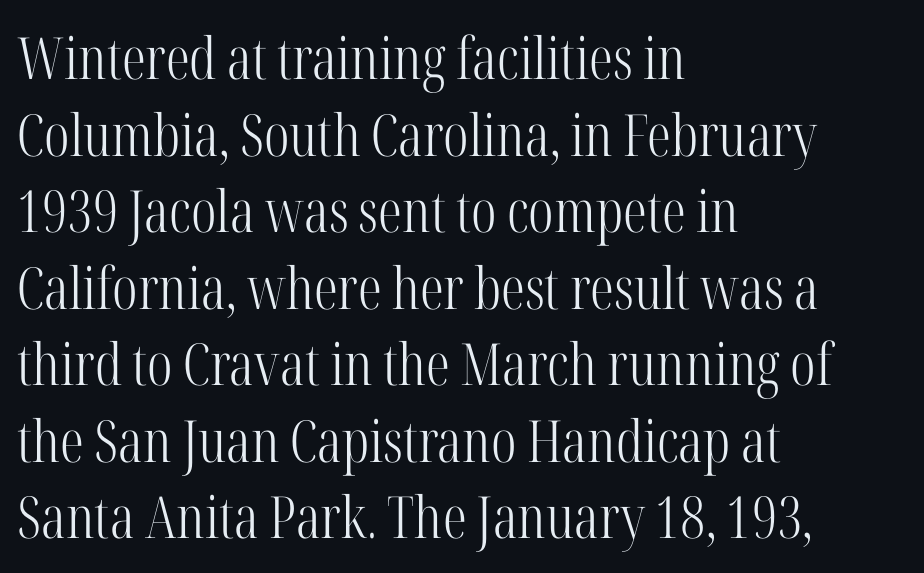
The paragraph has a hard left edge and a soft right edge. The specimen reads as upright at a glance. The letters sit at their default tracking, neither squeezed nor spread. Weight class: somewhere from thin through regular. Lines of text with bare space underneath. Students, observe: this is what conventionally led text looks like.
